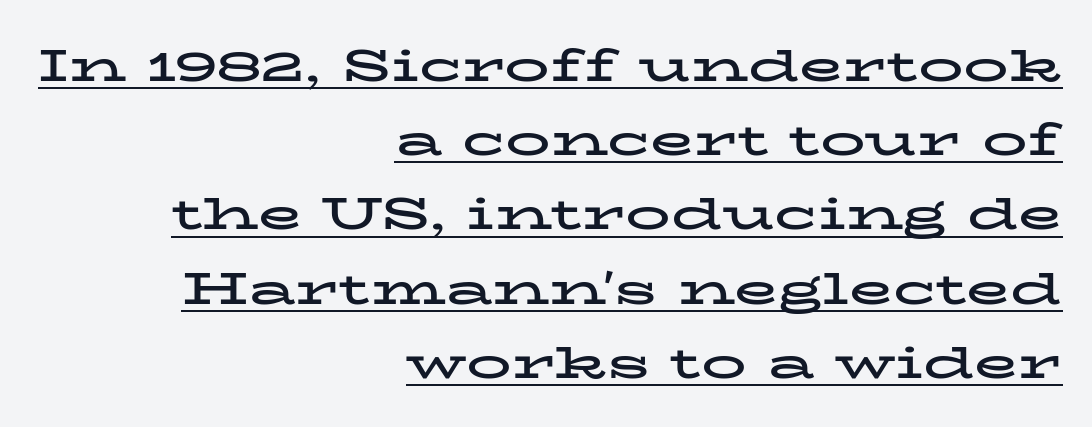
{"serif": "yes", "italic": "no", "bold": "yes", "weight": "bold", "width": "wide", "stroke_contrast": "low", "x_height": "medium", "monospaced": "no", "underline": "yes", "align": "right", "line_spacing": "normal", "line_spacing_ratio": 1.65, "letter_spacing": "normal", "letter_spacing_em": 0.0, "glyph_px": 45}
